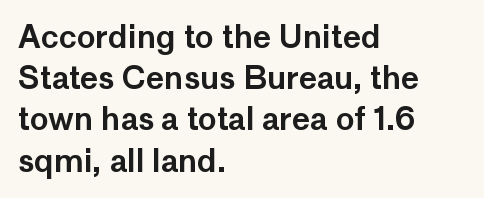
{"serif": "no", "italic": "no", "width": "normal", "stroke_contrast": "low", "x_height": "medium", "monospaced": "no", "underline": "no", "align": "left", "line_spacing": "normal", "line_spacing_ratio": 1.33, "letter_spacing": "normal", "letter_spacing_em": 0.0, "glyph_px": 31}
